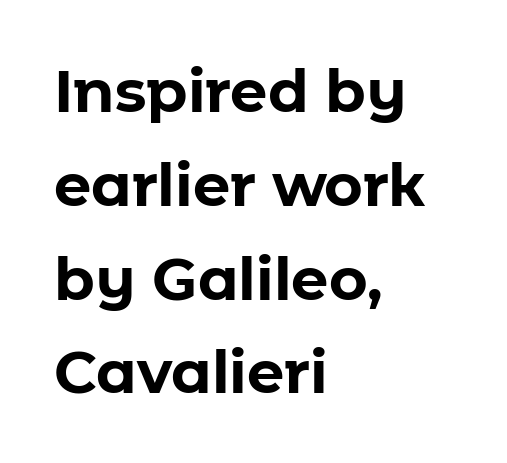
The passage shown is not underscored anywhere. Spacing between characters is what you'd get straight out of the box. Typeset ragged right — the left edge is the straight one. The passage shown is typed in a proportional face where columns would drift.
